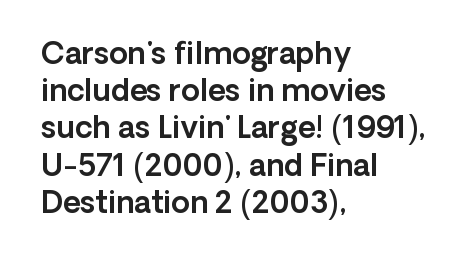
The image shows 30 px sans-serif type, upright; set left-aligned, line spacing 1.24x, normal letter spacing, not underlined; a medium x-height.
